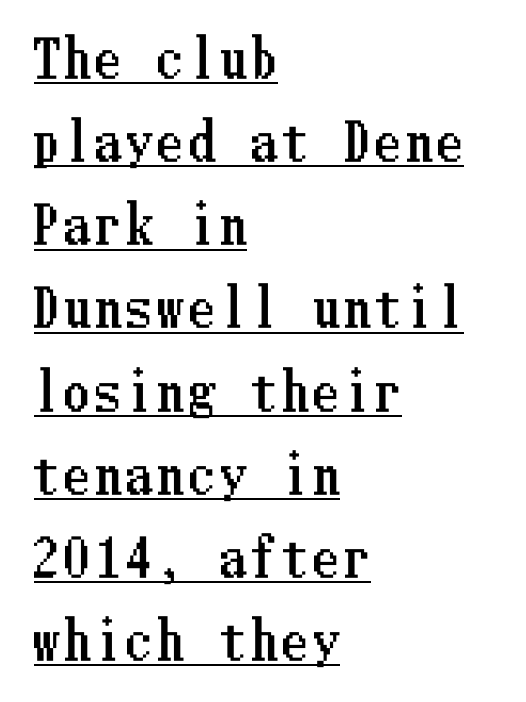
The image shows 51 px condensed type, upright; set left-aligned, normal line spacing (1.63x), underlined; low stroke contrast and a medium x-height.
